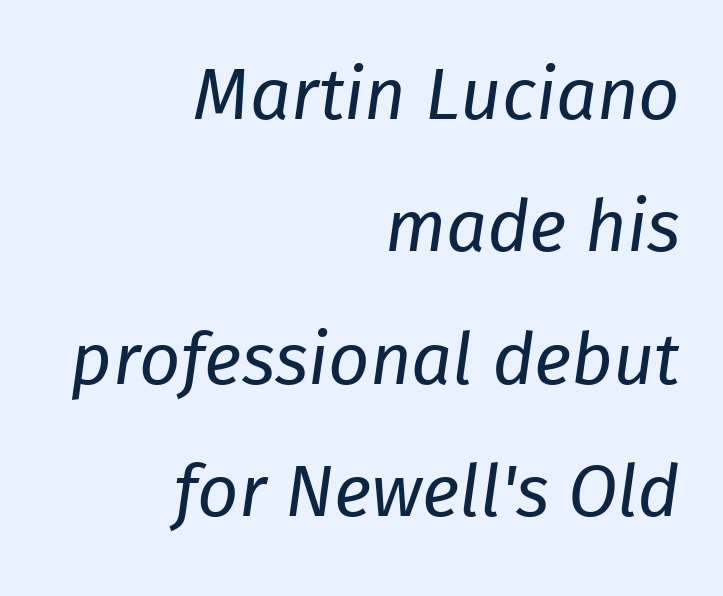
Q: Is the text bold? A: No.
Q: Is the text italic (slanted)? A: Yes, it leans right by about 8 degrees.
Q: Is the text underlined? A: No.
Q: How is the paragraph aligned? A: Right-aligned.
Q: Is the spacing between letters normal or unusually wide? A: Normal.
Q: Width (condensed, normal, or wide)? A: Normal.
Q: Stroke contrast? A: Low.
Q: x-height? A: Medium.
Q: Monospaced? A: No.
